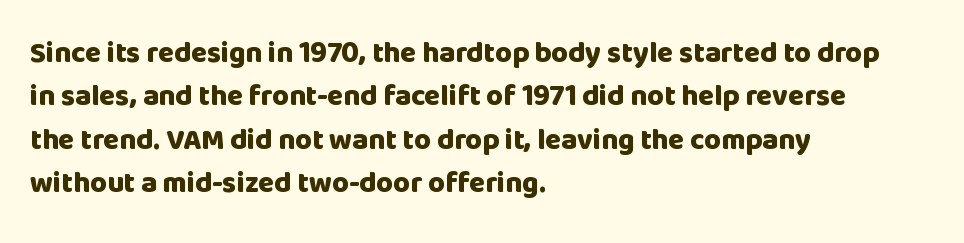
Quick note: interline space is typical. The letters sit at their default tracking, neither squeezed nor spread. Any mark beneath the type? The region is blank. Here the designer chose a conventional face with non-uniform glyph widths. The rendering anchors every line to the left-hand side. A typesetter would mark this as roman, not italic.
